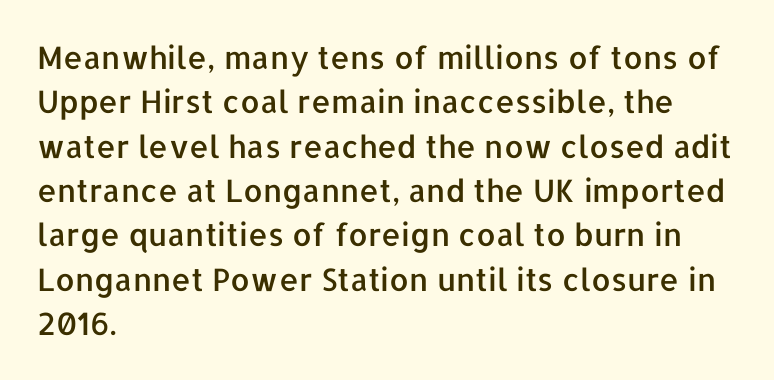
The image shows 31 px sans-serif type, upright; set left-aligned, normal line spacing (1.43x), normal letter spacing, not underlined; low stroke contrast and a medium x-height.
